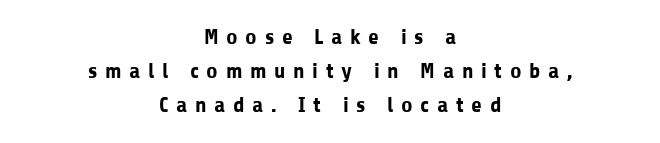
Unmarked baselines from the first word to the last. Visually the block forms a symmetrical silhouette, jagged on both flanks. Every stem runs plumb, perpendicular to the baseline. Stroke thickness is high; the sample reads as a true bold. Vertically, the passage feels balanced, rows spaced as you'd expect.
